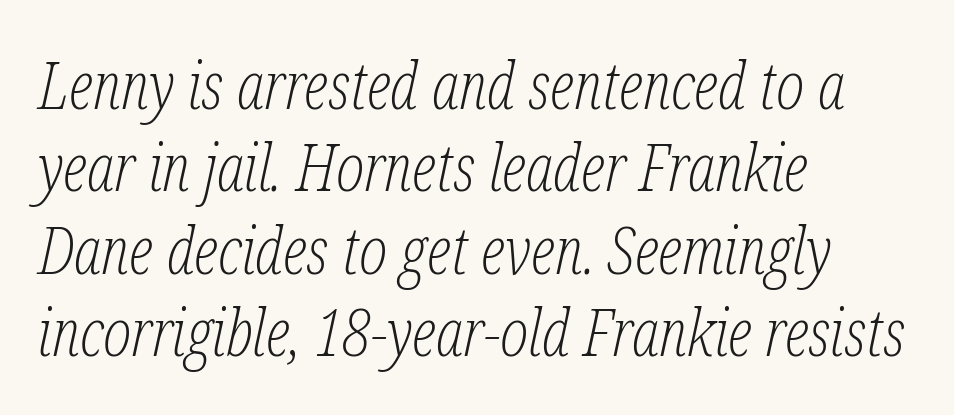
{"serif": "yes", "italic": "yes", "lean": "right", "slant_degrees": 12, "bold": "no", "weight": "light", "width": "condensed", "stroke_contrast": "low", "x_height": "medium", "monospaced": "no", "underline": "no", "align": "left", "line_spacing": "normal", "line_spacing_ratio": 1.25, "letter_spacing": "normal", "letter_spacing_em": 0.0, "glyph_px": 66}
